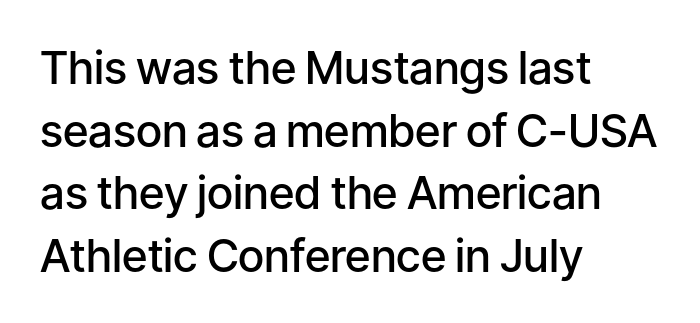
{"serif": "no", "italic": "no", "bold": "semi", "weight": "semibold", "width": "normal", "stroke_contrast": "low", "x_height": "medium", "monospaced": "no", "underline": "no", "align": "left", "line_spacing": "normal", "line_spacing_ratio": 1.39, "letter_spacing": "normal", "letter_spacing_em": 0.0, "glyph_px": 45}
